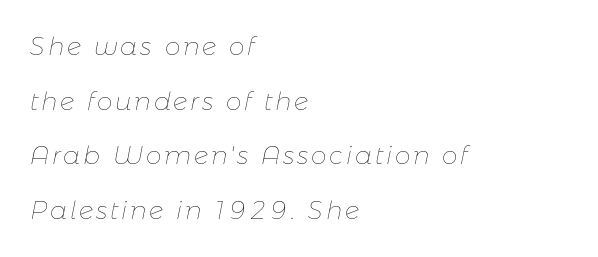
It's the slanting kind of type. Rows of type keep a wide berth in the vertical direction. The typeface has the unassuming heft of standard copy or less. Horizontally, the lines are justified to the leading edge only. Decoration check: the copy has no underline.
